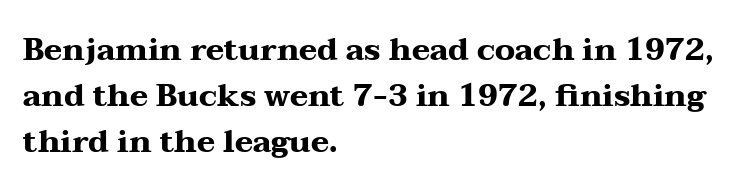
The image shows 31 px heavy, wide serif type, upright; set left-aligned, normal line spacing (1.48x), normal letter spacing, not underlined; medium stroke contrast and a medium x-height.
